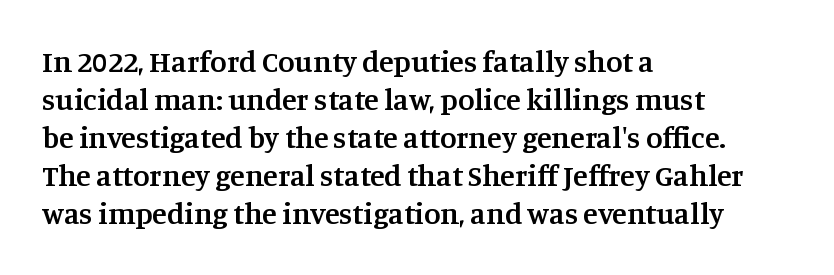
This rendering employs a face with finishing strokes, i.e., a serif. Tracking here is standard; glyphs follow each other at the usual distance. The specimen reads as upright at a glance. A somewhat darkened texture: the type is semibold rather than bold.
